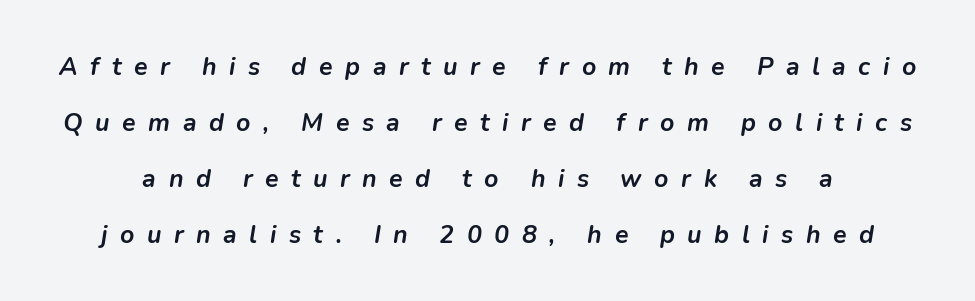
Rows of type keep a wide berth in the vertical direction. The glyphs are unaccompanied by any horizontal stroke below them. The sample has been set heavy, in full bold. Slanted lettering throughout.
